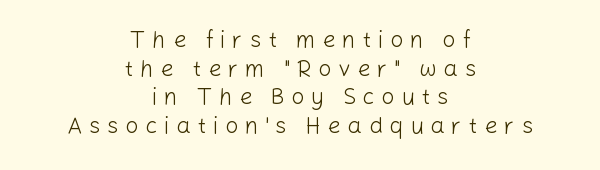
Q: Is the text bold? A: No.
Q: Is the text italic (slanted)? A: No, it is upright.
Q: Is the text underlined? A: No.
Q: How is the paragraph aligned? A: Centered.
Q: Is the spacing between letters normal or unusually wide? A: Unusually wide.
Q: Is the spacing between lines tight, normal or loose? A: Normal.
